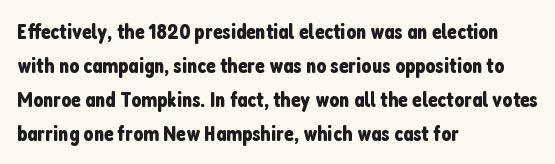
Q: Is the text italic (slanted)? A: No, it is upright.
Q: Is the text underlined? A: No.
Q: How is the paragraph aligned? A: Left-aligned.
Q: Is the spacing between letters normal or unusually wide? A: Normal.
Q: Is the spacing between lines tight, normal or loose? A: Normal.
